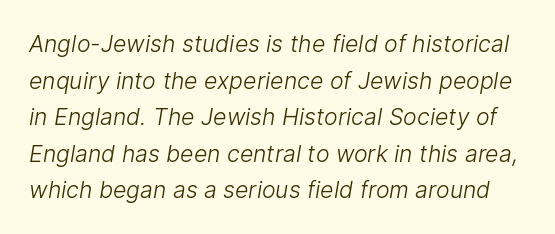
{"bold": "no", "underline": "no", "line_spacing": "normal", "line_spacing_ratio": 1.59, "letter_spacing": "normal", "letter_spacing_em": 0.0, "glyph_px": 23}
